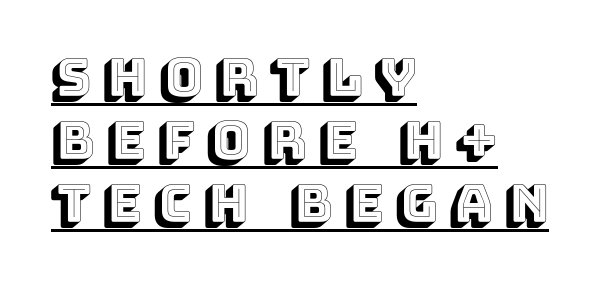
Character widths vary here, with narrow letters taking less room than wide ones. In terms of letterspacing, this is a distinctly airy, spread setting. This sample uses an upright cut, with every glyph sitting square on the baseline. Compared with undecorated copy, this sample adds a rule below the words.
